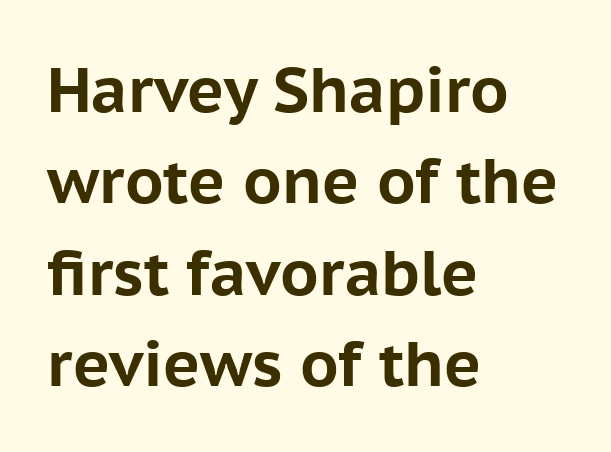
Plenty of ink on the page — the face is bold. The passage shown has conventional tracking throughout. A normal amount of white space separates one row of letters from the next. No italicization has been applied; the sample stays upright.
